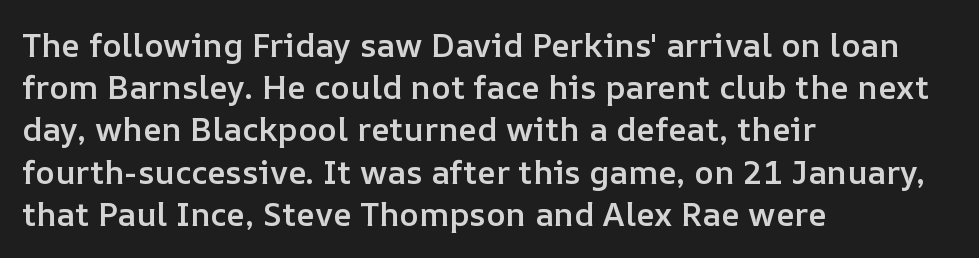
The ragged edge is on the right, which tells us the setting is flush left. Nobody drew a line under any word here. The rendering uses natural spacing where letterforms have individual widths. Each glyph is drawn with semibold strokes, heavier than normal yet not fully bold. The leading is moderate, giving the passage an even texture.
